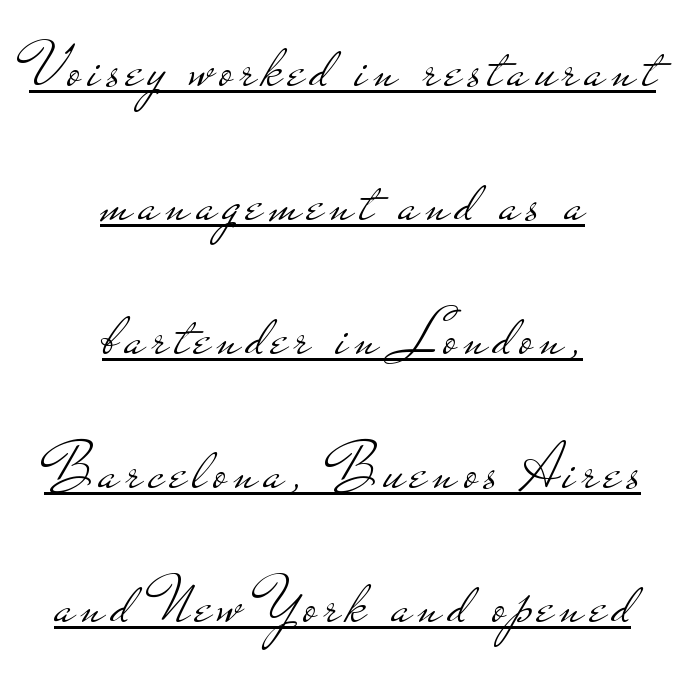
Q: Is the text bold? A: No.
Q: Is the text italic (slanted)? A: Yes.
Q: Is the typeface a serif or a sans-serif typeface? A: Sans-serif.
Q: Is the text underlined? A: Yes.
Q: How is the paragraph aligned? A: Centered.
Q: Is the spacing between lines tight, normal or loose? A: Loose.
Q: Width (condensed, normal, or wide)? A: Wide.
Q: Stroke contrast? A: Low.
Q: x-height? A: Small.
Q: Monospaced? A: No.
